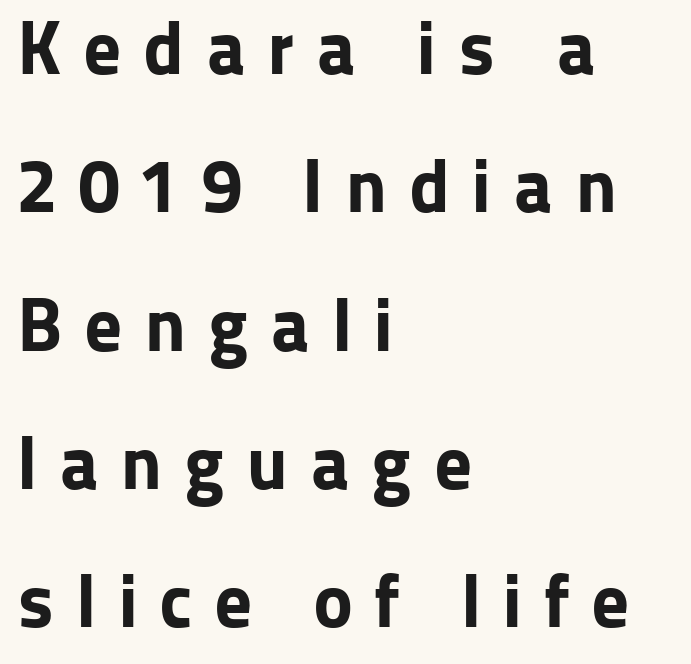
The image shows 76 px bold sans-serif type, upright; set left-aligned, line spacing 1.82x, unusually wide letter spacing (+0.28 em), not underlined; low stroke contrast and a medium x-height.
